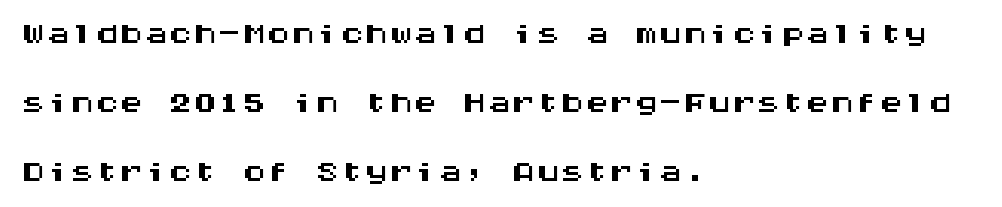
A typesetter would call this zero additional tracking. Italic: no, the glyphs are upright roman. The font family rendered here belongs to the sans-serif group. The rows are spaced the way most documents space them. Do the characters align in a grid? Yes, the font is monospaced. A clean baseline with only descenders dipping below it.
